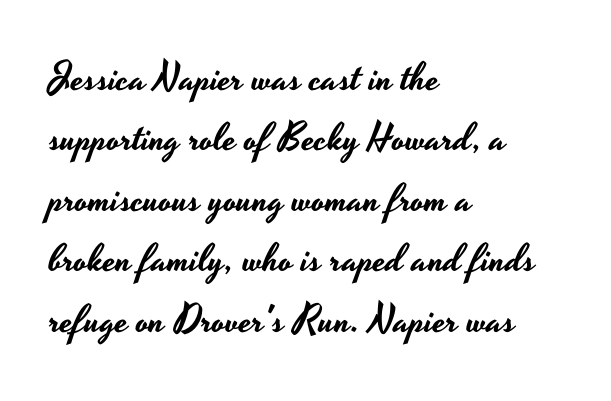
Q: Is the text italic (slanted)? A: Yes.
Q: Is the typeface a serif or a sans-serif typeface? A: Sans-serif.
Q: Is the text underlined? A: No.
Q: How is the paragraph aligned? A: Left-aligned.
Q: Is the spacing between letters normal or unusually wide? A: Normal.
Q: Is the spacing between lines tight, normal or loose? A: Normal.
Q: Width (condensed, normal, or wide)? A: Wide.
Q: Stroke contrast? A: Low.
Q: x-height? A: Small.
Q: Monospaced? A: No.
